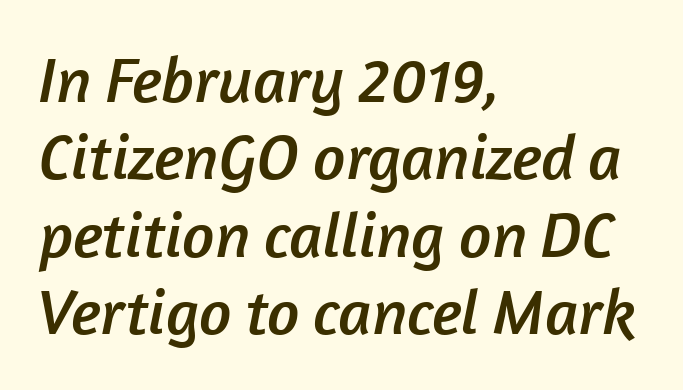
{"serif": "no", "width": "normal", "stroke_contrast": "low", "x_height": "medium", "monospaced": "no", "underline": "no", "align": "left", "line_spacing_ratio": 1.21, "letter_spacing": "normal", "letter_spacing_em": 0.0, "glyph_px": 64}
